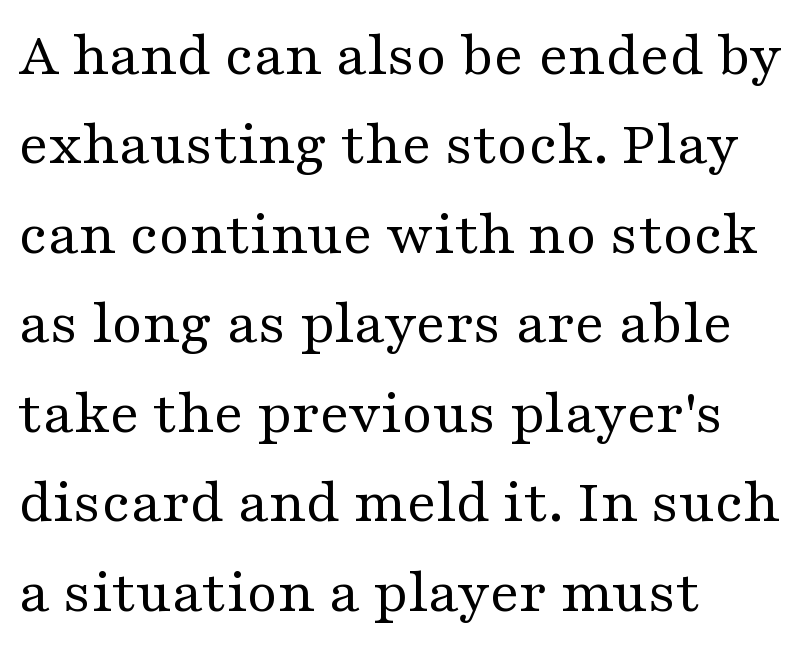
{"serif": "yes", "italic": "no", "bold": "no", "weight": "regular", "width": "wide", "stroke_contrast": "medium", "x_height": "medium", "monospaced": "no", "underline": "no", "align": "left", "line_spacing": "normal", "line_spacing_ratio": 1.42, "letter_spacing": "normal", "letter_spacing_em": 0.0, "glyph_px": 63}
